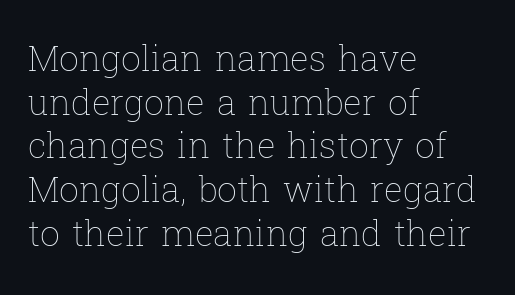
The image shows 35 px thin type, upright; set left-aligned, normal line spacing (1.25x), normal letter spacing, not underlined; low stroke contrast and a medium x-height.
